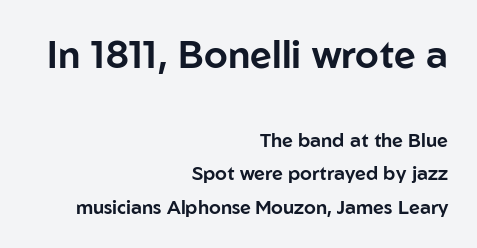
The image shows 38 px sans-serif type, upright; set right-aligned, line spacing 1.77x, normal letter spacing, not underlined; the first (top) block is 2.0x larger; low stroke contrast and a medium x-height.
